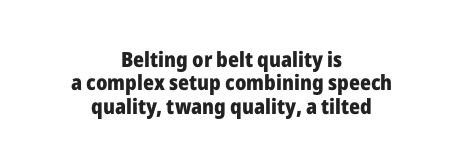
Observe the ordinary spacing: letters are neighbours, not strangers. Weight: bold. Descenders are the only things crossing below the line. One glance says dense: line gaps are narrower than usual. Unlike italic type, these characters show no tilt at all.
